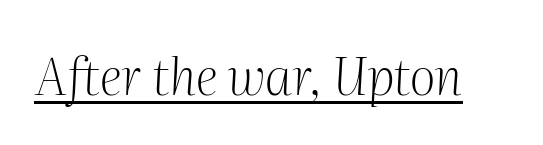
Q: Is the text bold? A: No.
Q: Is the text italic (slanted)? A: Yes, it leans right by about 2 degrees.
Q: Is the typeface a serif or a sans-serif typeface? A: Serif.
Q: Is the text underlined? A: Yes.
Q: Is the spacing between letters normal or unusually wide? A: Normal.
Q: Width (condensed, normal, or wide)? A: Normal.
Q: Stroke contrast? A: Medium.
Q: x-height? A: Medium.
Q: Monospaced? A: No.
